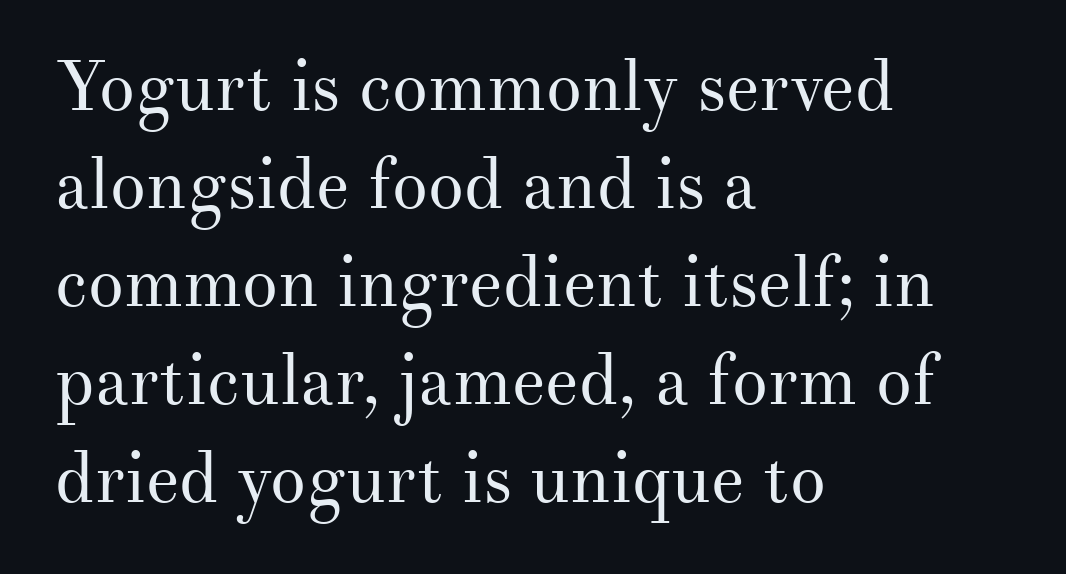
On a weight scale, this lands at 450 or below. Short note: letters normally spaced. No italicization has been applied; the sample stays upright. Rows of type keep a routine distance in the vertical direction.
